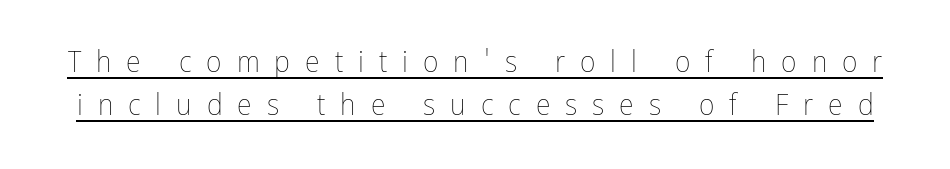
Q: Is the text bold? A: No.
Q: Is the text italic (slanted)? A: No, it is upright.
Q: Is the text underlined? A: Yes.
Q: Is the spacing between letters normal or unusually wide? A: Unusually wide.
Q: Is the spacing between lines tight, normal or loose? A: Normal.
Q: Width (condensed, normal, or wide)? A: Condensed.
Q: Stroke contrast? A: Low.
Q: x-height? A: Medium.
Q: Monospaced? A: No.
